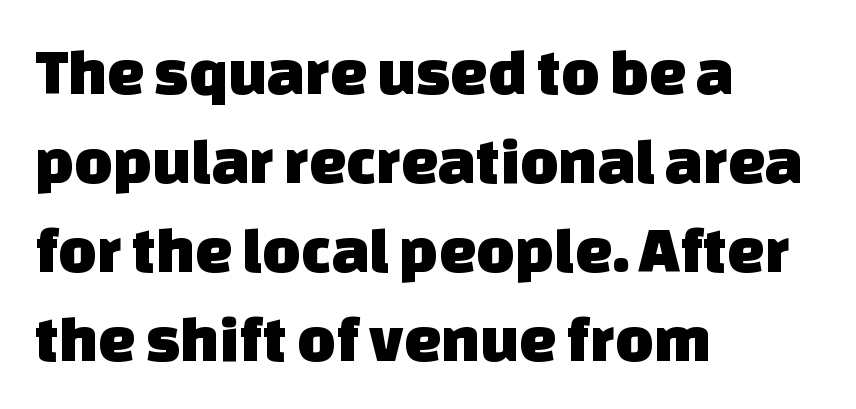
The horizontal fit of the characters is conventional and even. The lines are quadded left. Quick note: underline off. Each new line begins a customary step beneath the previous one.
